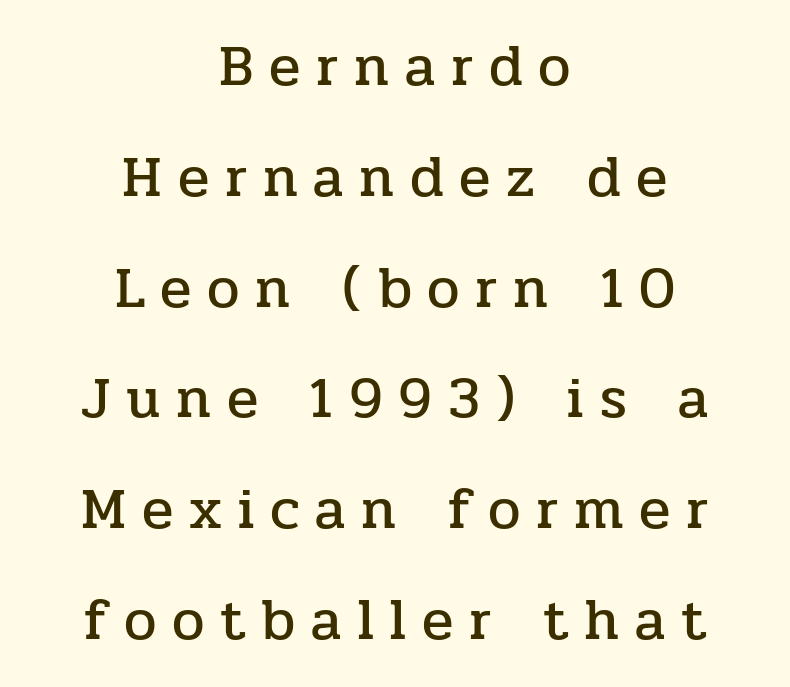
{"serif": "yes", "italic": "no", "width": "normal", "stroke_contrast": "low", "x_height": "medium", "monospaced": "no", "underline": "no", "align": "center", "line_spacing": "loose", "line_spacing_ratio": 1.91, "letter_spacing": "wide", "letter_spacing_em": 0.27, "glyph_px": 58}
